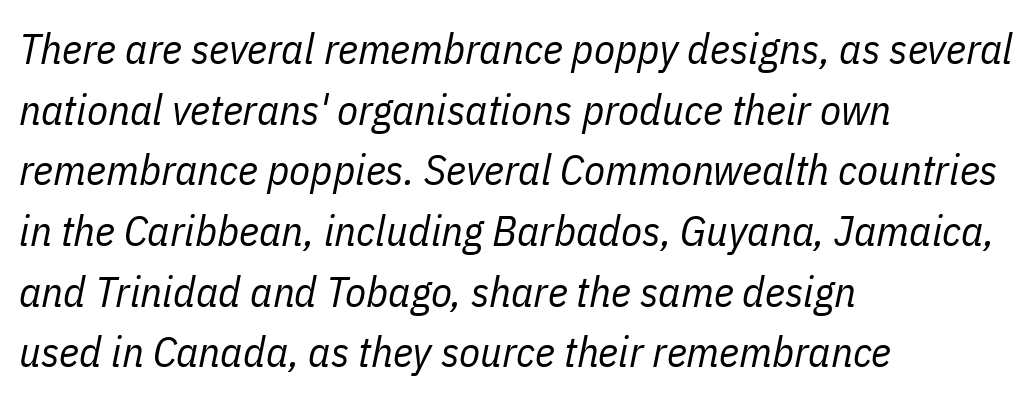
The image shows 43 px regular-weight, condensed type, italic (leaning right); set left-aligned, normal line spacing (1.41x), normal letter spacing, not underlined; low stroke contrast and a medium x-height.
